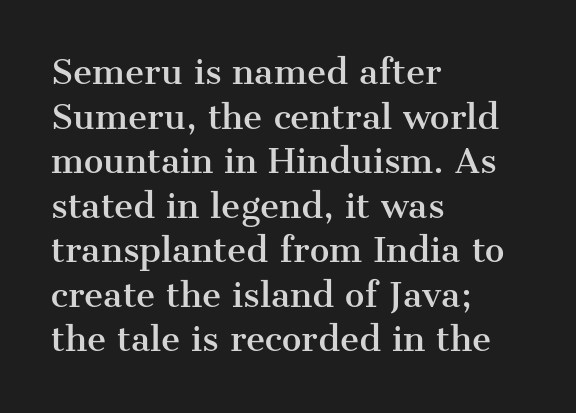
The image shows 33 px serif type, upright; set left-aligned, normal line spacing (1.35x), normal letter spacing, not underlined; medium stroke contrast and a medium x-height.
